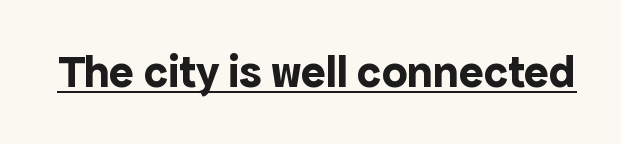
The rendered words wear a rule along their underside. The glyphs have the mass of a bold cut. Tall strokes in this sample are plumb rather than angled. Does extra space separate the letters? No, they use regular spacing. Regarding serifs, this sample does without them. Proportional: the letters do not fall into vertical columns.
